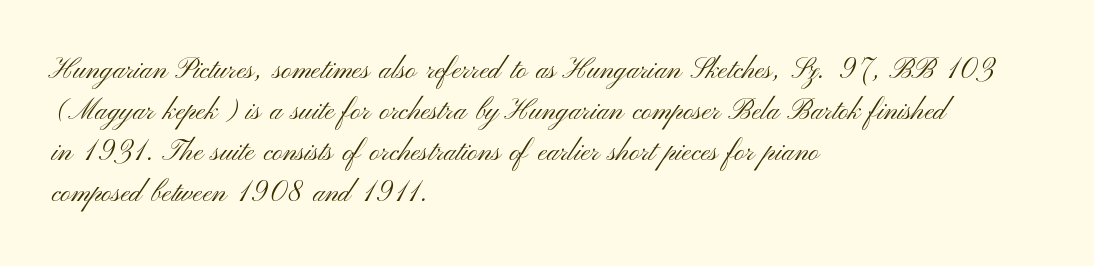
{"serif": "no", "bold": "no", "weight": "light", "width": "wide", "stroke_contrast": "medium", "x_height": "small", "monospaced": "no", "underline": "no", "align": "left", "line_spacing": "normal", "line_spacing_ratio": 1.47, "letter_spacing": "normal", "letter_spacing_em": 0.0, "glyph_px": 28}
